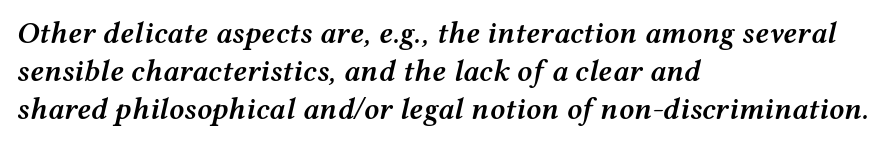
The image shows 30 px semibold, wide type, italic (leaning right); set left-aligned, normal line spacing (1.27x), normal letter spacing, not underlined; medium stroke contrast and a medium x-height.
